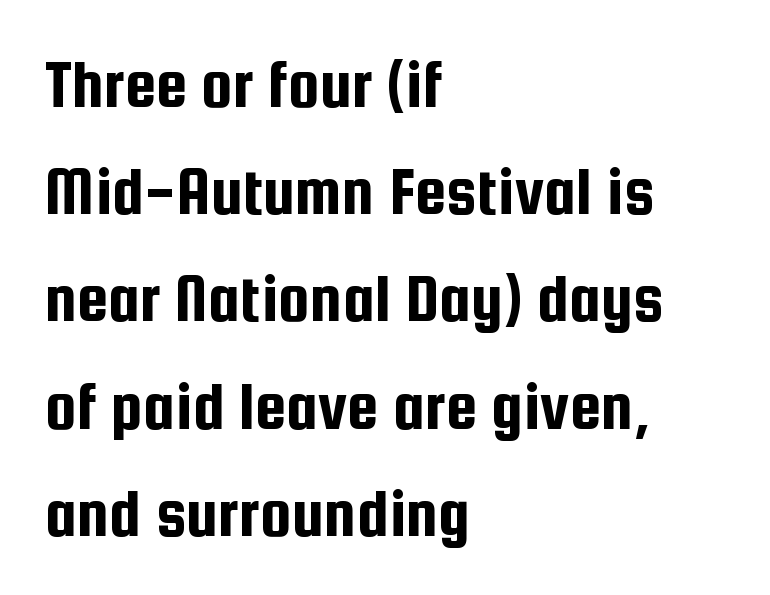
{"serif": "no", "italic": "no", "width": "condensed", "stroke_contrast": "low", "x_height": "medium", "monospaced": "no", "underline": "no", "align": "left", "line_spacing": "normal", "line_spacing_ratio": 1.51, "letter_spacing": "normal", "letter_spacing_em": 0.0, "glyph_px": 71}
